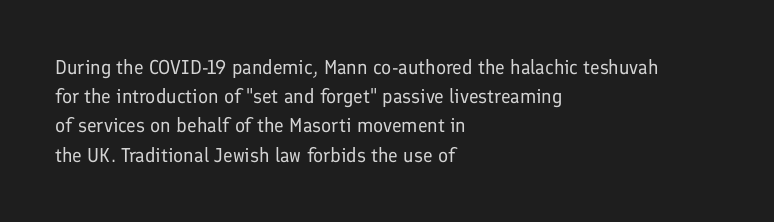
{"italic": "no", "bold": "no", "underline": "no", "align": "left", "line_spacing": "normal", "line_spacing_ratio": 1.46, "letter_spacing": "normal", "letter_spacing_em": 0.0, "glyph_px": 20}
